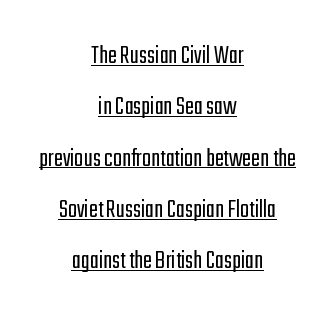
{"italic": "no", "bold": "no", "underline": "yes", "align": "center", "line_spacing": "loose", "line_spacing_ratio": 1.9, "letter_spacing": "normal", "letter_spacing_em": 0.0, "glyph_px": 27}
